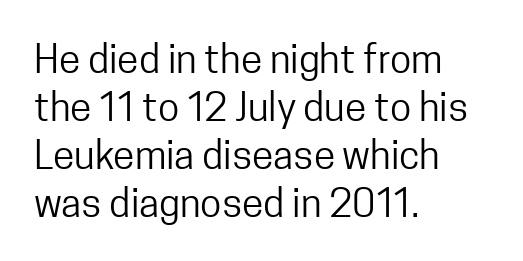
{"serif": "no", "italic": "no", "bold": "no", "weight": "regular", "width": "condensed", "stroke_contrast": "low", "x_height": "medium", "monospaced": "no", "underline": "no", "align": "left", "line_spacing_ratio": 1.23, "letter_spacing": "normal", "letter_spacing_em": 0.0, "glyph_px": 39}
